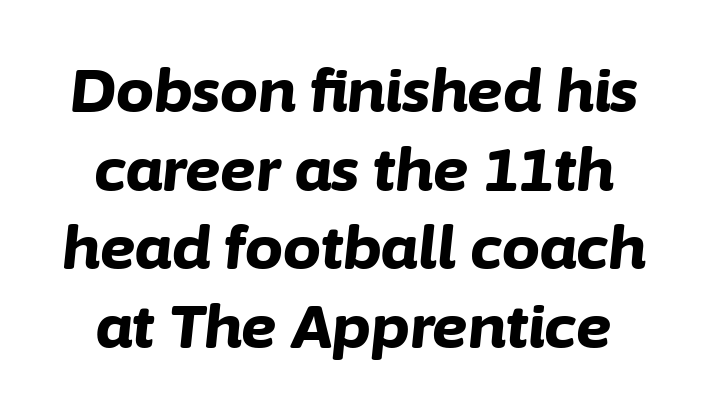
Is this a fixed-width face? No — the glyphs have proportional, varying widths. No extra tracking has been applied to these lines. A full-strength bold gives these letters their thick strokes. Regular leading. Has an underline been added? It has not. Style check: oblique.
